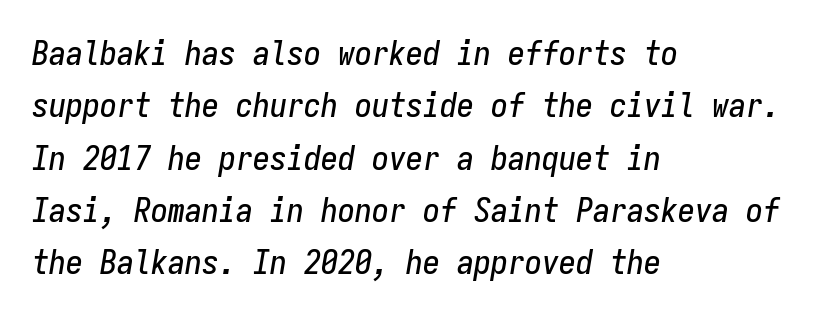
Q: Is the text italic (slanted)? A: Yes, it leans right by about 9 degrees.
Q: Is the text underlined? A: No.
Q: How is the paragraph aligned? A: Left-aligned.
Q: Is the spacing between letters normal or unusually wide? A: Normal.
Q: Is the spacing between lines tight, normal or loose? A: Normal.
Q: Width (condensed, normal, or wide)? A: Condensed.
Q: Stroke contrast? A: Low.
Q: x-height? A: Medium.
Q: Monospaced? A: Yes.
